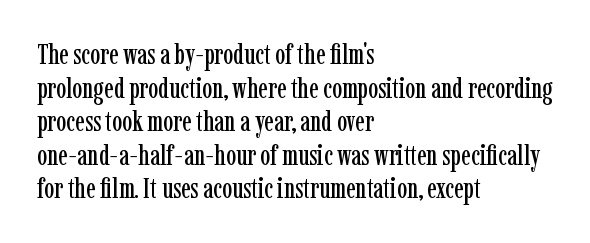
This is serif lettering, the kind often seen in printed books. A typesetter would call this proportional, since set widths differ per character. Glance below the letters and you will spot only blank space. Line starts are locked; line ends wander.
